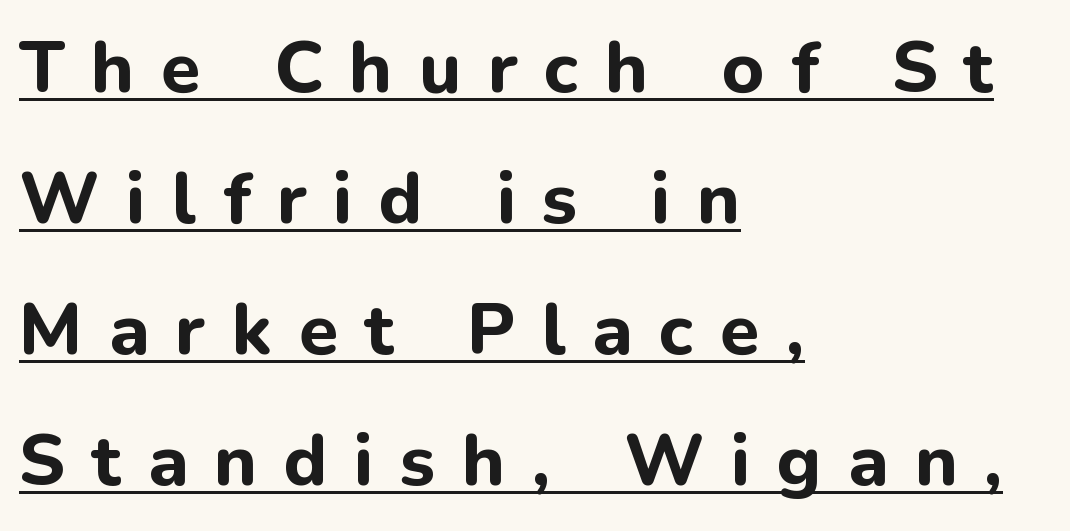
The image shows 72 px bold sans-serif type, upright; set left-aligned, line spacing 1.82x, unusually wide letter spacing (+0.37 em), underlined; low stroke contrast and a medium x-height.
